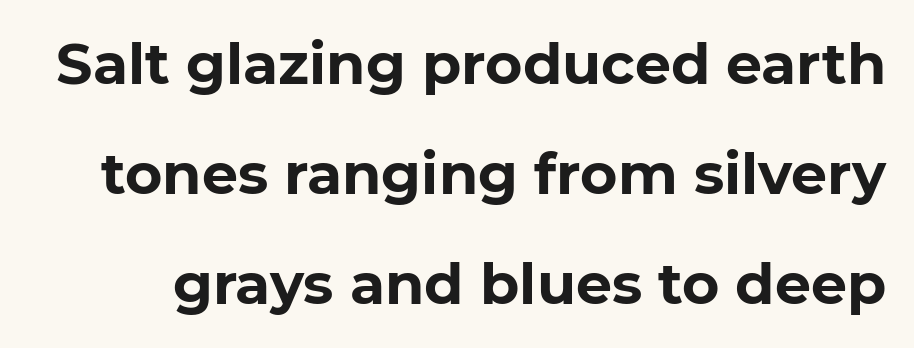
{"serif": "no", "italic": "no", "bold": "yes", "weight": "bold", "width": "normal", "stroke_contrast": "low", "x_height": "medium", "monospaced": "no", "underline": "no", "line_spacing": "loose", "line_spacing_ratio": 1.93, "letter_spacing": "normal", "letter_spacing_em": 0.0, "glyph_px": 57}
